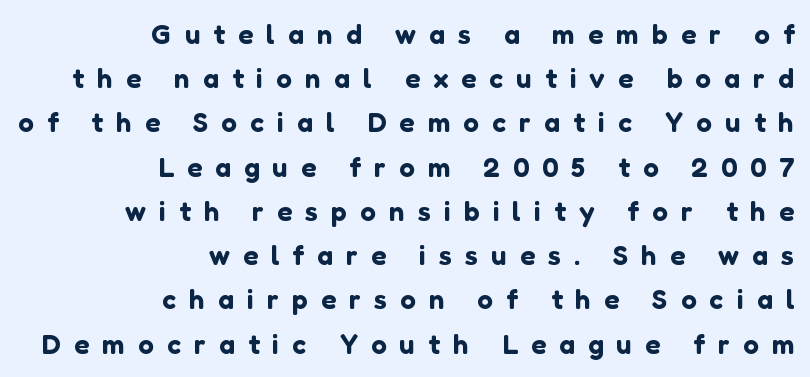
Q: Is the text italic (slanted)? A: No, it is upright.
Q: Is the typeface a serif or a sans-serif typeface? A: Sans-serif.
Q: Is the text underlined? A: No.
Q: How is the paragraph aligned? A: Right-aligned.
Q: Is the spacing between letters normal or unusually wide? A: Unusually wide.
Q: Is the spacing between lines tight, normal or loose? A: Normal.
Q: Width (condensed, normal, or wide)? A: Normal.
Q: Stroke contrast? A: Low.
Q: x-height? A: Medium.
Q: Monospaced? A: No.
